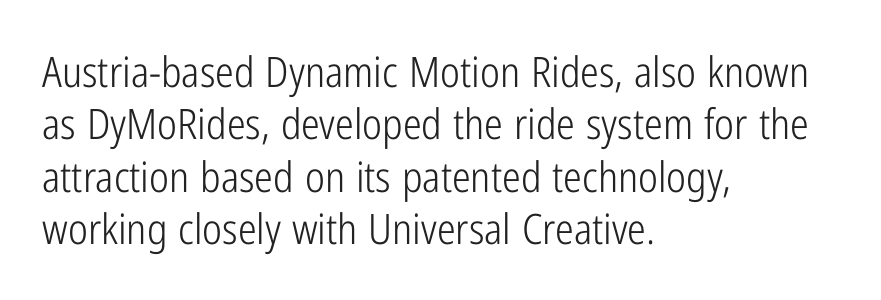
The image shows 42 px light, condensed sans-serif type, upright; set left-aligned, normal line spacing (1.25x), normal letter spacing, not underlined; low stroke contrast and a medium x-height.
